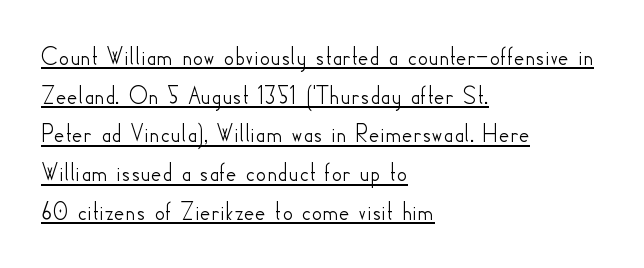
The image shows 26 px text type, upright; set left-aligned, normal line spacing (1.49x), normal letter spacing, underlined.
